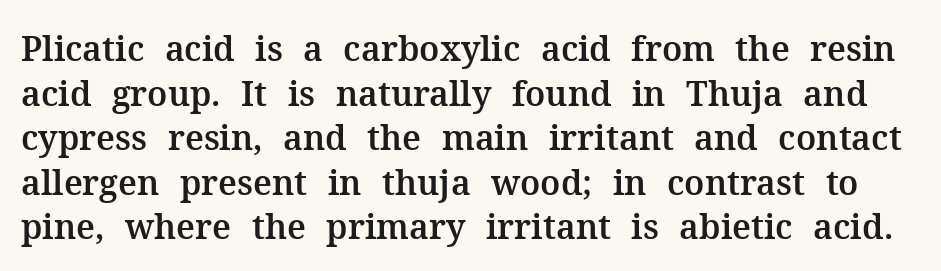
Just letters on the line, the space beneath them empty. Regular leading. The lettering holds an erect, upright posture throughout. A typesetter would label this face a serif. Looks like regular typesetting: each glyph gets only the width it needs. Letter spacing: default.
